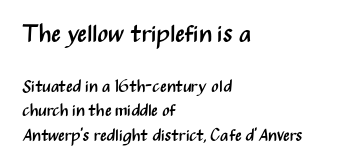
The letterforms sit at book weight or below. The paragraph shown leans on its left margin. Larger block? The one above; the one below is distinctly smaller. Compared with typical body copy, the letter spacing here is the same. The strip under each line holds only bare page.
